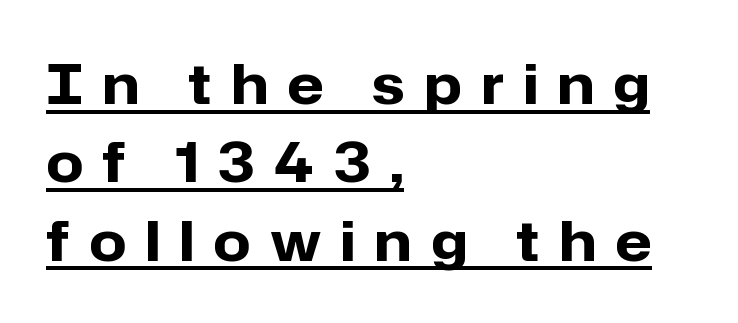
The axis of the letterforms is exactly vertical. Is there much room between lines? A standard amount, neither cramped nor airy. Think of a printed novel: that variable character pitch is what you see here. A student would call this left alignment; a typographer would say flush left, rag right.
